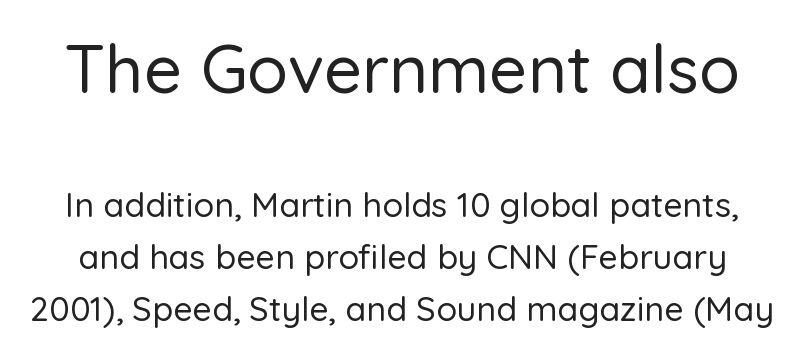
{"serif": "no", "italic": "no", "width": "normal", "stroke_contrast": "low", "x_height": "medium", "monospaced": "no", "underline": "no", "line_spacing": "normal", "line_spacing_ratio": 1.54, "letter_spacing": "normal", "letter_spacing_em": 0.0, "larger_block": "first", "size_ratio": 1.97, "glyph_px": 67}
